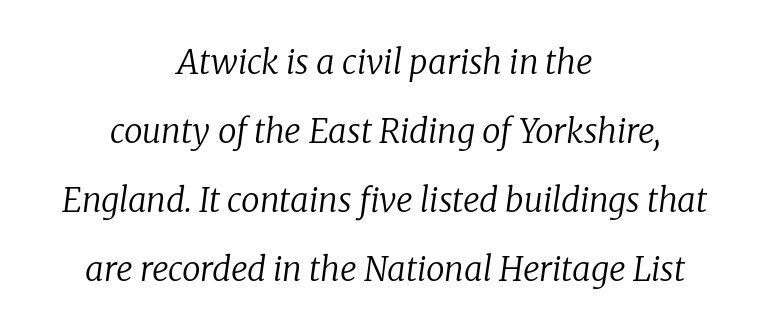
Q: Is the text bold? A: No.
Q: Is the text italic (slanted)? A: Yes, it leans right by about 8 degrees.
Q: Is the typeface a serif or a sans-serif typeface? A: Serif.
Q: Is the text underlined? A: No.
Q: How is the paragraph aligned? A: Centered.
Q: Is the spacing between letters normal or unusually wide? A: Normal.
Q: Is the spacing between lines tight, normal or loose? A: Loose.
Q: Width (condensed, normal, or wide)? A: Normal.
Q: Stroke contrast? A: Low.
Q: x-height? A: Medium.
Q: Monospaced? A: No.
